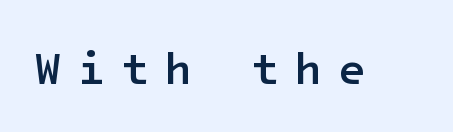
Q: Is the text bold? A: Semi-bold.
Q: Is the text italic (slanted)? A: No, it is upright.
Q: Is the typeface a serif or a sans-serif typeface? A: Sans-serif.
Q: Is the text underlined? A: No.
Q: Is the spacing between letters normal or unusually wide? A: Unusually wide.
Q: Width (condensed, normal, or wide)? A: Normal.
Q: Stroke contrast? A: Low.
Q: x-height? A: Medium.
